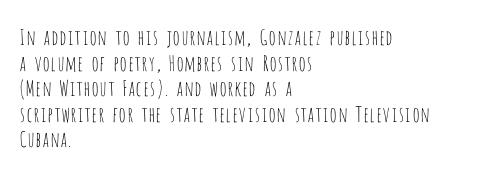
Does extra space separate the letters? No, they use regular spacing. The passage is arranged the way most books set body copy — flush left. The area under the type is left untouched. The face looks like a standard text weight, possibly lighter. Notice how the stems are strictly vertical — no italics here.
